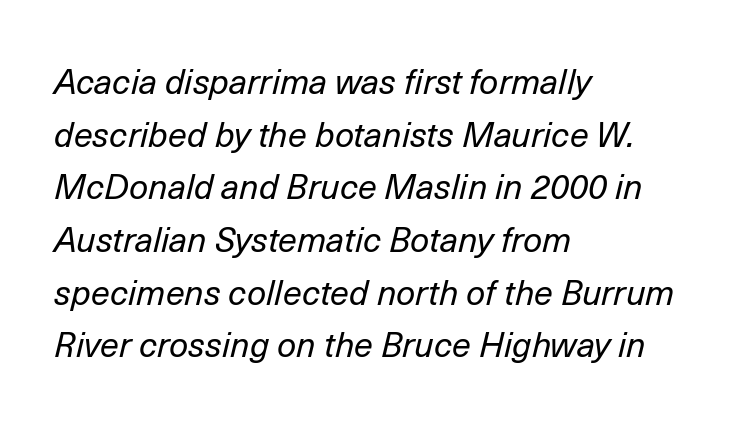
Beneath every word, the page is bare. Slanted lettering throughout. Compared with a centered layout, this one pins lines to the left instead. A typesetter would call this proportional, since set widths differ per character. Is there much room between lines? A standard amount, neither cramped nor airy.
